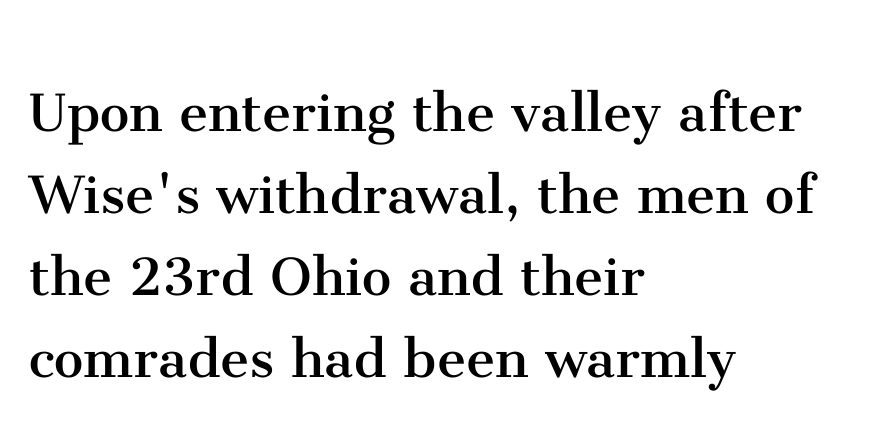
{"serif": "yes", "italic": "no", "bold": "no", "weight": "regular", "width": "normal", "stroke_contrast": "medium", "x_height": "medium", "monospaced": "no", "underline": "no", "align": "left", "line_spacing_ratio": 1.24, "letter_spacing": "normal", "letter_spacing_em": 0.0, "glyph_px": 66}
